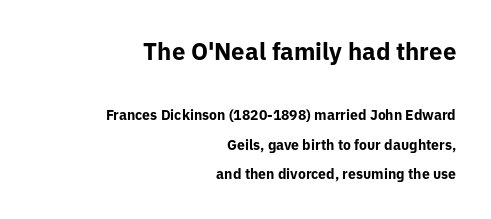
The image shows 24 px bold type, upright; set right-aligned, loose line spacing (2.12x), normal letter spacing, not underlined; the first (top) block is 1.71x larger.
